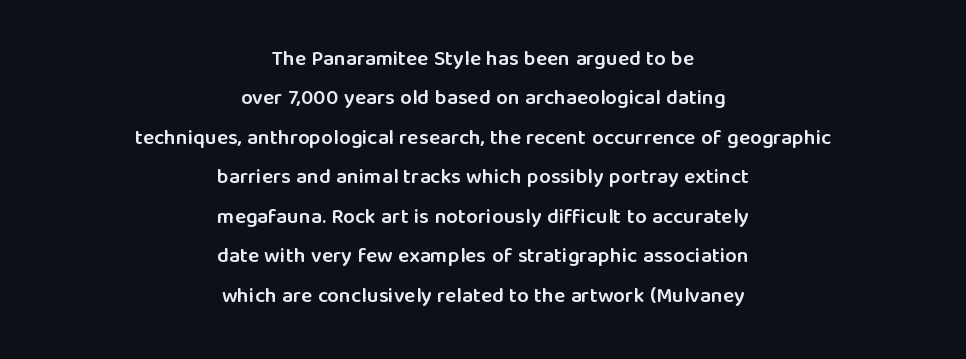
Quick note: not italic, upright. Compared with an ordinary text face, these strokes are moderately heavier — a semibold. How are the letters spaced? Ordinarily, with no added tracking. Check the space under the baseline: it is left empty. The passage is arranged like a title page — every line centered.
